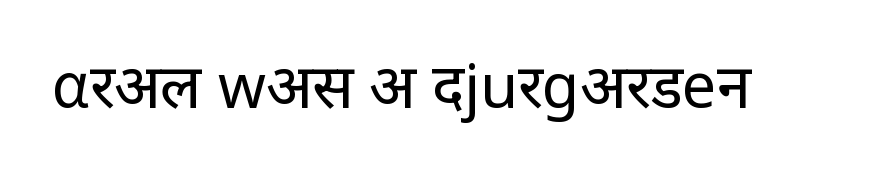
The image shows 61 px regular-weight sans-serif type, upright; set normal letter spacing, not underlined; low stroke contrast and a large x-height.
